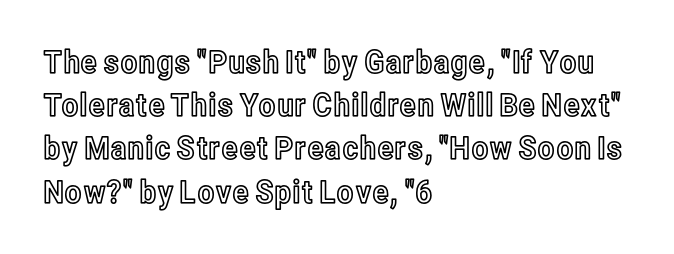
{"italic": "no", "width": "condensed", "x_height": "medium", "monospaced": "no", "underline": "no", "align": "left", "line_spacing": "normal", "line_spacing_ratio": 1.35, "letter_spacing": "normal", "letter_spacing_em": 0.0, "glyph_px": 32}
